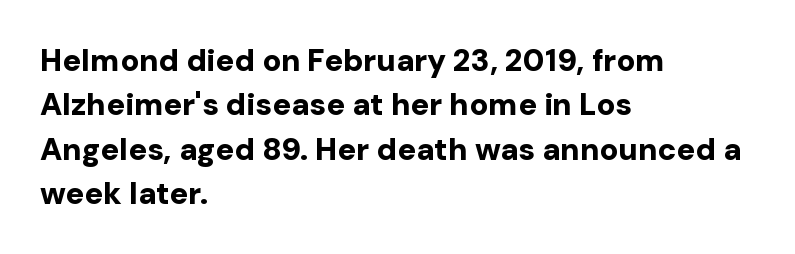
{"serif": "no", "italic": "no", "bold": "yes", "weight": "bold", "width": "normal", "stroke_contrast": "low", "x_height": "medium", "monospaced": "no", "underline": "no", "align": "left", "line_spacing": "normal", "line_spacing_ratio": 1.43, "letter_spacing": "normal", "letter_spacing_em": 0.0, "glyph_px": 31}
